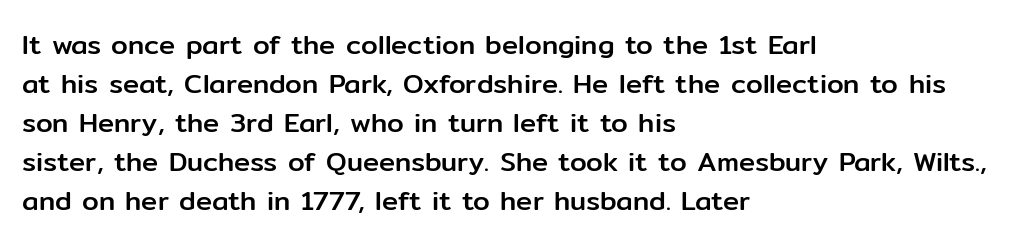
The image shows 27 px text type, upright; set left-aligned, normal line spacing (1.44x), normal letter spacing, not underlined.
